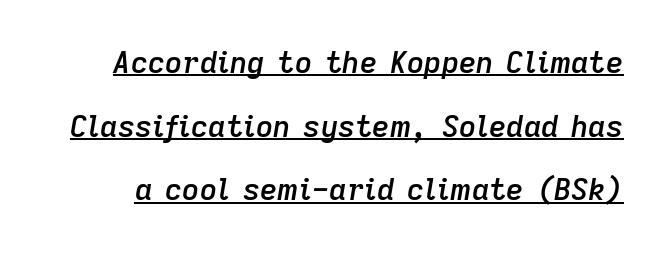
Q: Is the text bold? A: Semi-bold.
Q: Is the text italic (slanted)? A: Yes, it leans right by about 9 degrees.
Q: Is the text underlined? A: Yes.
Q: Is the spacing between letters normal or unusually wide? A: Normal.
Q: Is the spacing between lines tight, normal or loose? A: Loose.
Q: Width (condensed, normal, or wide)? A: Normal.
Q: Stroke contrast? A: Low.
Q: x-height? A: Medium.
Q: Monospaced? A: No.
